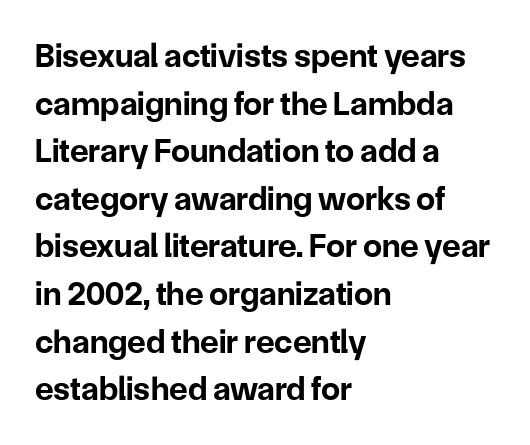
The image shows 34 px bold sans-serif type, upright; set left-aligned, normal line spacing (1.4x), normal letter spacing, not underlined; low stroke contrast and a medium x-height.
